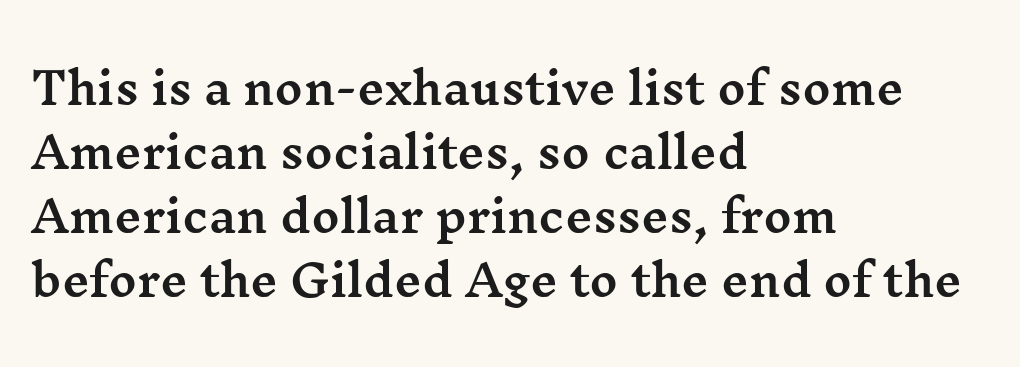
{"serif": "yes", "italic": "no", "width": "wide", "stroke_contrast": "medium", "x_height": "medium", "monospaced": "no", "underline": "no", "align": "left", "line_spacing": "normal", "line_spacing_ratio": 1.49, "letter_spacing": "normal", "letter_spacing_em": 0.0, "glyph_px": 43}
